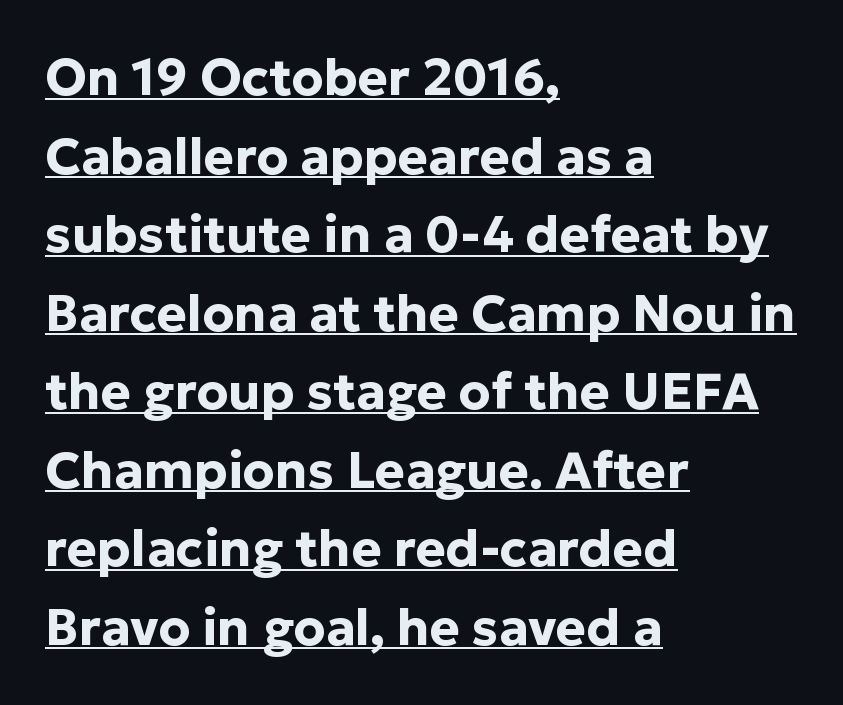
The image shows 51 px bold sans-serif type, upright; set left-aligned, normal line spacing (1.54x), normal letter spacing, underlined; low stroke contrast and a medium x-height.
